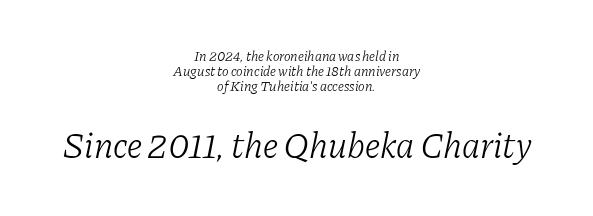
The area under the type is left untouched. Of the two passages, the one underneath uses the larger point size. These lines were composed using italics. Leading is clearly below the norm, producing a dense column. In terms of letterspacing, this is plain default setting.
